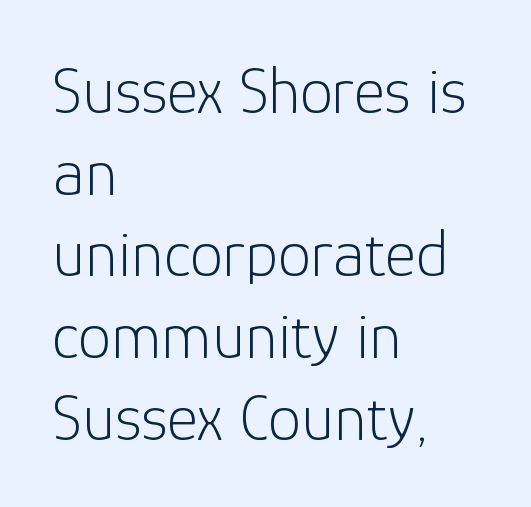
Q: Is the text bold? A: No.
Q: Is the text italic (slanted)? A: No, it is upright.
Q: Is the typeface a serif or a sans-serif typeface? A: Sans-serif.
Q: Is the text underlined? A: No.
Q: How is the paragraph aligned? A: Left-aligned.
Q: Is the spacing between letters normal or unusually wide? A: Normal.
Q: Width (condensed, normal, or wide)? A: Normal.
Q: Stroke contrast? A: Low.
Q: x-height? A: Medium.
Q: Monospaced? A: No.
